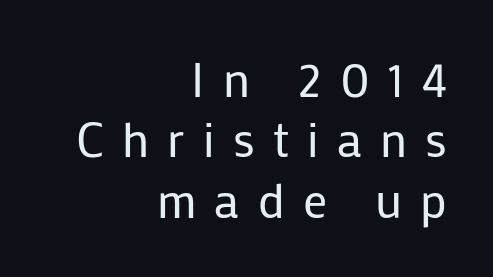
{"serif": "no", "italic": "no", "bold": "no", "weight": "regular", "width": "normal", "stroke_contrast": "low", "x_height": "medium", "monospaced": "no", "underline": "no", "align": "right", "line_spacing": "normal", "line_spacing_ratio": 1.26, "letter_spacing": "wide", "letter_spacing_em": 0.38, "glyph_px": 48}
